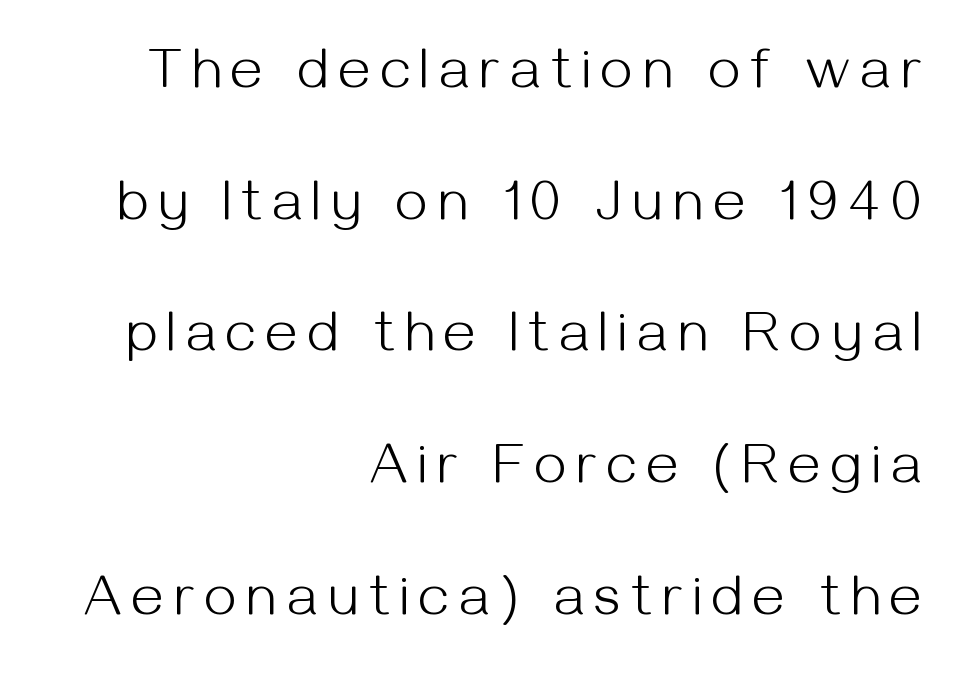
The image shows 57 px light sans-serif type, upright; set right-aligned, loose line spacing (2.31x), not underlined; medium stroke contrast and a medium x-height.
